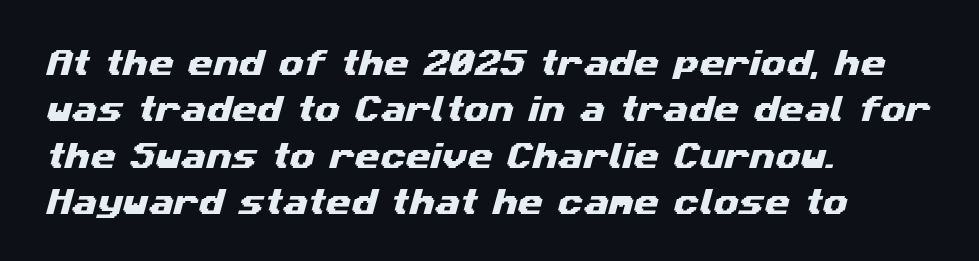
Q: Is the typeface a serif or a sans-serif typeface? A: Sans-serif.
Q: Is the text underlined? A: No.
Q: How is the paragraph aligned? A: Left-aligned.
Q: Is the spacing between letters normal or unusually wide? A: Normal.
Q: Is the spacing between lines tight, normal or loose? A: Normal.
Q: Width (condensed, normal, or wide)? A: Wide.
Q: Stroke contrast? A: Medium.
Q: x-height? A: Medium.
Q: Monospaced? A: No.
